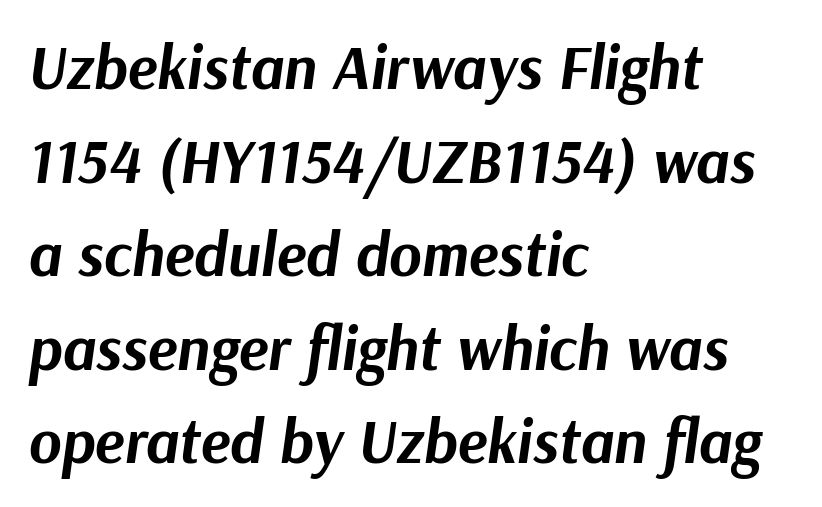
The rendering applies a slant to the glyphs. Compared with typical paragraphs, the rows here are spaced about the same. The passage shown is not underscored anywhere. Heavy-handed strokes throughout: this text is bold.
